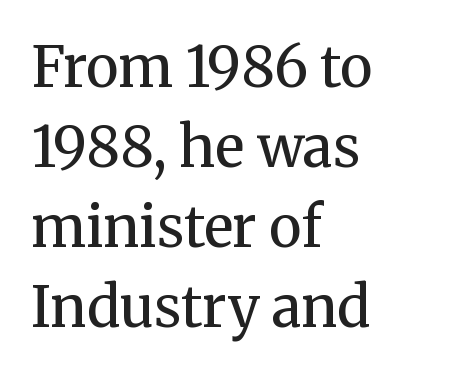
Varying glyph widths throughout — classic text-font behaviour. Visually the block forms a straight wall on the left and a jagged coastline on the right. Nobody drew a line under any word here. Italic? Not at all — the glyphs are vertical. The typeface chosen for these lines features serifs.
